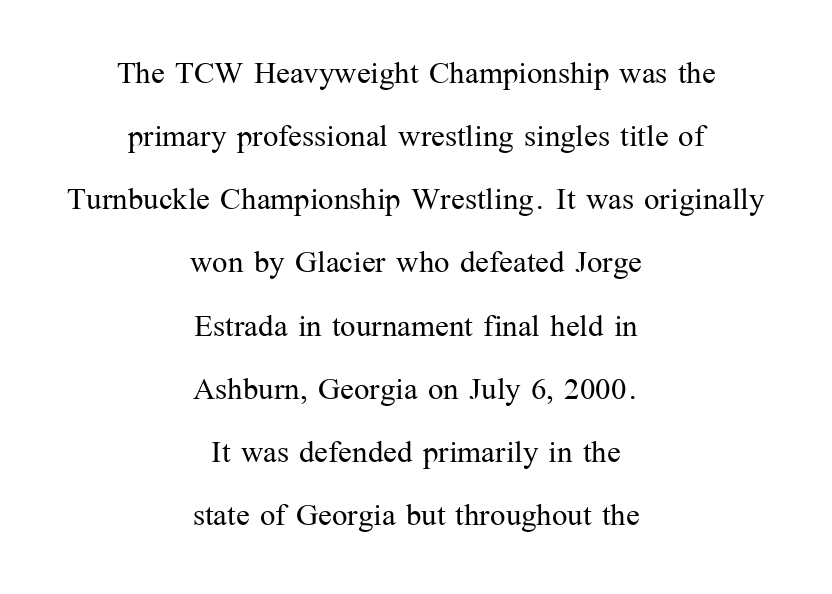
The image shows 41 px light serif type, upright; set centered, normal line spacing (1.54x), normal letter spacing, not underlined; medium stroke contrast and a medium x-height.
